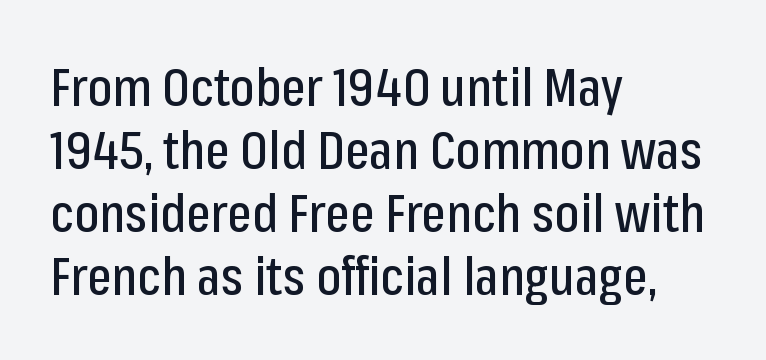
The image shows 52 px condensed sans-serif type, upright; set left-aligned, line spacing 1.21x, normal letter spacing, not underlined; low stroke contrast and a medium x-height.
